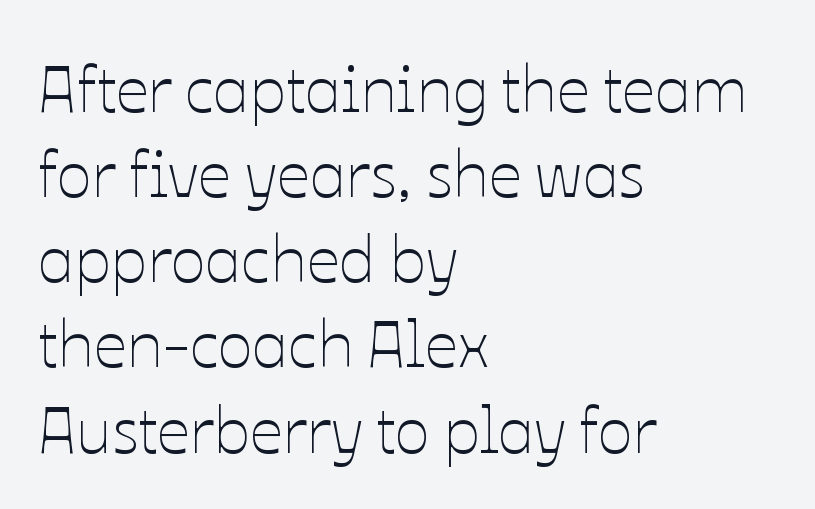
{"italic": "no", "bold": "no", "weight": "thin", "width": "normal", "stroke_contrast": "low", "x_height": "medium", "monospaced": "no", "underline": "no", "align": "left", "line_spacing": "normal", "line_spacing_ratio": 1.31, "letter_spacing": "normal", "letter_spacing_em": 0.0, "glyph_px": 65}
